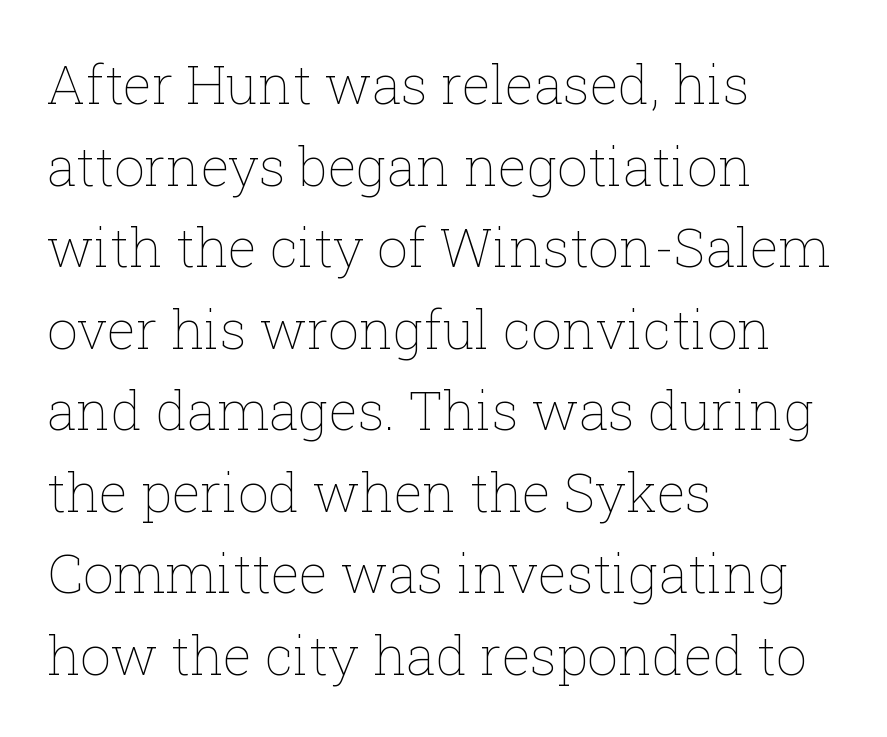
Posture: upright roman. Nobody drew a line under any word here. Leftover space on each line is placed entirely after the last word. These lines are rendered in a variable-pitch font.
